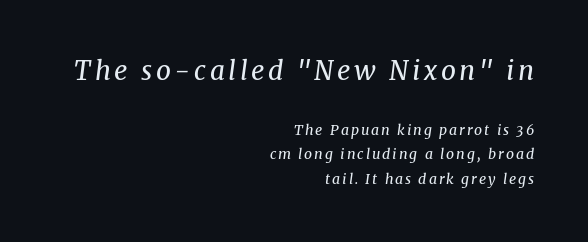
The image shows 26 px text type, italic (leaning right); set right-aligned, line spacing 1.76x, not underlined; the first (top) block is 1.86x larger.
